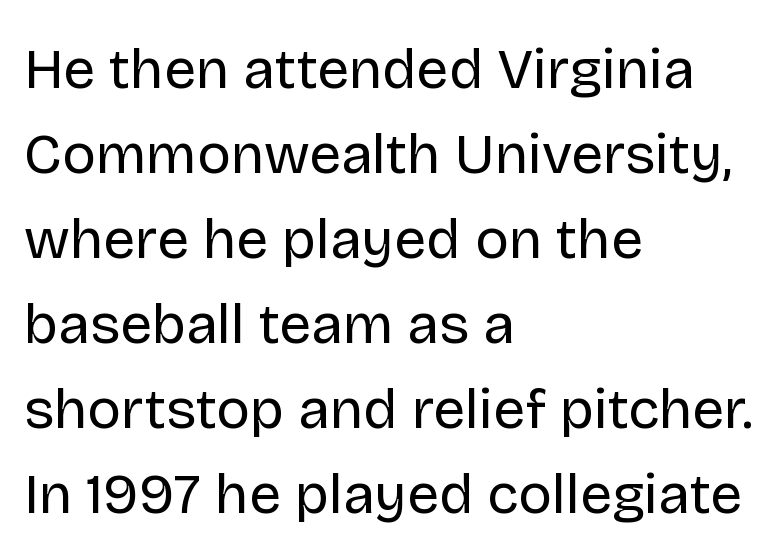
Regarding leading, the lines here are spaced in the standard way. Clear beneath every line of the passage. Caption: multi-line text, flush left, ragged right. Weight: in the light-to-regular range. This sample uses a sans-serif face. The gaps between neighbouring characters are ordinary and unremarkable.
